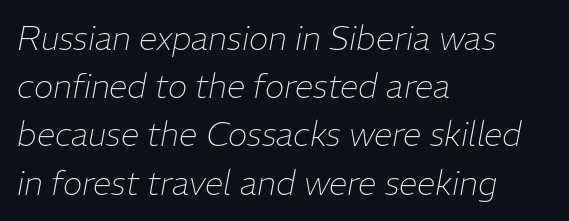
Q: Is the text bold? A: No.
Q: Is the text italic (slanted)? A: Yes, it leans right by about 11 degrees.
Q: Is the text underlined? A: No.
Q: How is the paragraph aligned? A: Left-aligned.
Q: Is the spacing between letters normal or unusually wide? A: Normal.
Q: Is the spacing between lines tight, normal or loose? A: Normal.
Q: Width (condensed, normal, or wide)? A: Normal.
Q: Stroke contrast? A: Low.
Q: x-height? A: Medium.
Q: Monospaced? A: No.
